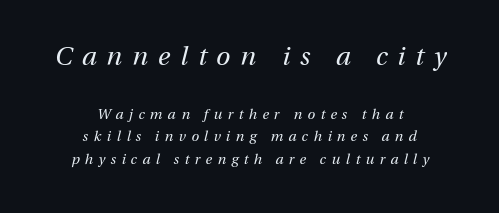
The text carries the slant typical of an italic or oblique font. The typesetter chose a symmetrical, centered arrangement here. One glance says typical: line gaps are just what's usual. This is not heavy type; no bold has been used.
